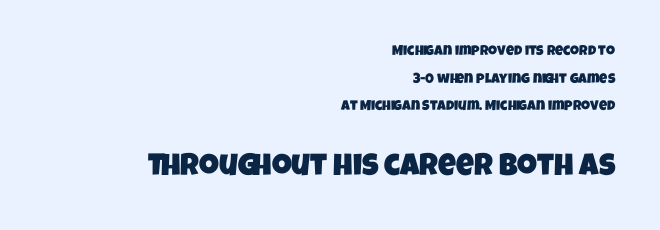
{"serif": "no", "width": "condensed", "stroke_contrast": "low", "x_height": "large", "monospaced": "no", "underline": "no", "align": "right", "line_spacing": "loose", "line_spacing_ratio": 1.98, "letter_spacing": "normal", "letter_spacing_em": 0.0, "larger_block": "second", "size_ratio": 2.21, "glyph_px": 31}
